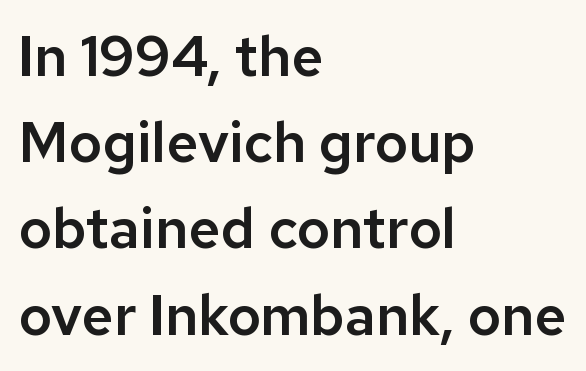
Casual observation: everything's shoved over to the left. The type is set solid horizontally, with unmodified tracking. Looks like regular typesetting: each glyph gets only the width it needs. Compared with typical paragraphs, the rows here are spaced about the same.
